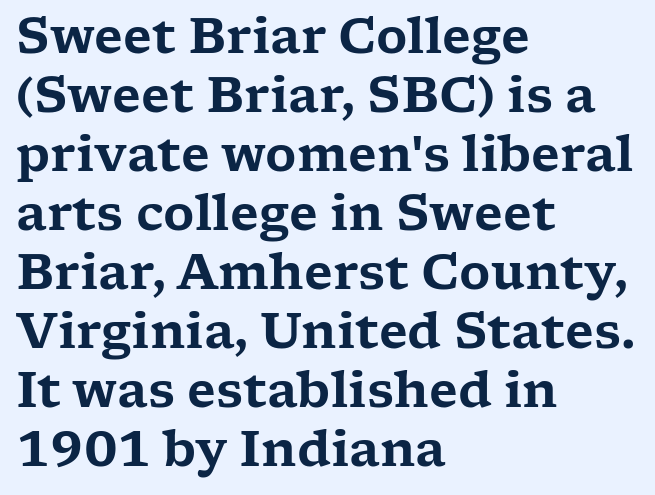
Q: Is the text italic (slanted)? A: No, it is upright.
Q: Is the typeface a serif or a sans-serif typeface? A: Serif.
Q: Is the text underlined? A: No.
Q: How is the paragraph aligned? A: Left-aligned.
Q: Is the spacing between letters normal or unusually wide? A: Normal.
Q: Width (condensed, normal, or wide)? A: Wide.
Q: Stroke contrast? A: Low.
Q: x-height? A: Medium.
Q: Monospaced? A: No.
